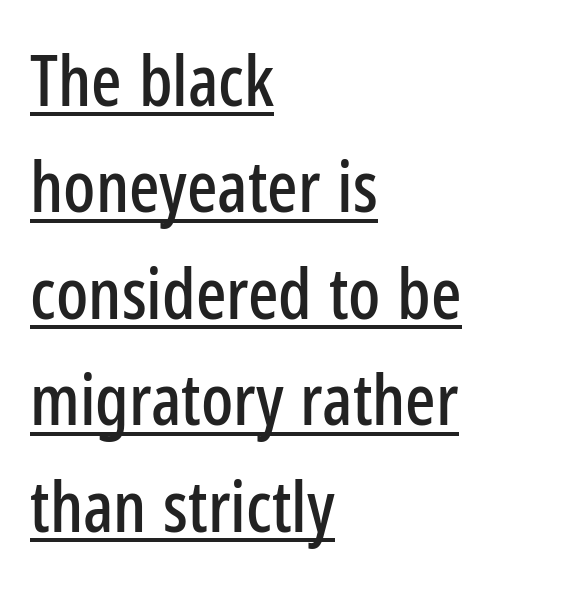
You could not count columns in this text — the font is proportionally spaced. This sample uses an upright cut, with every glyph sitting square on the baseline. The passage shown stacks its lines at a standard gap. The compositor pushed each line to the left boundary. Inter-character spacing is left at the font's built-in metrics. The lettering is marked with a stroke running underneath it.
